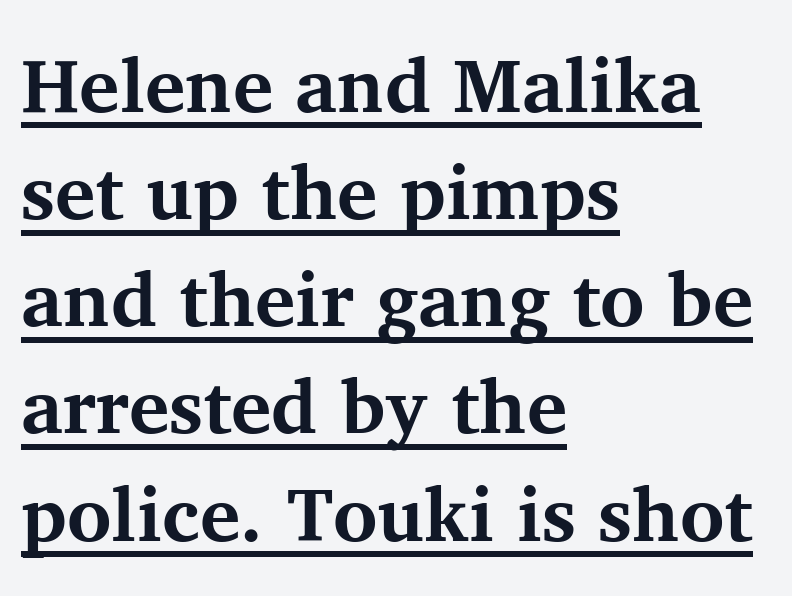
Q: Is the text bold? A: Yes.
Q: Is the text italic (slanted)? A: No, it is upright.
Q: Is the typeface a serif or a sans-serif typeface? A: Serif.
Q: Is the text underlined? A: Yes.
Q: How is the paragraph aligned? A: Left-aligned.
Q: Is the spacing between letters normal or unusually wide? A: Normal.
Q: Is the spacing between lines tight, normal or loose? A: Normal.
Q: Width (condensed, normal, or wide)? A: Normal.
Q: Stroke contrast? A: Medium.
Q: x-height? A: Medium.
Q: Monospaced? A: No.
